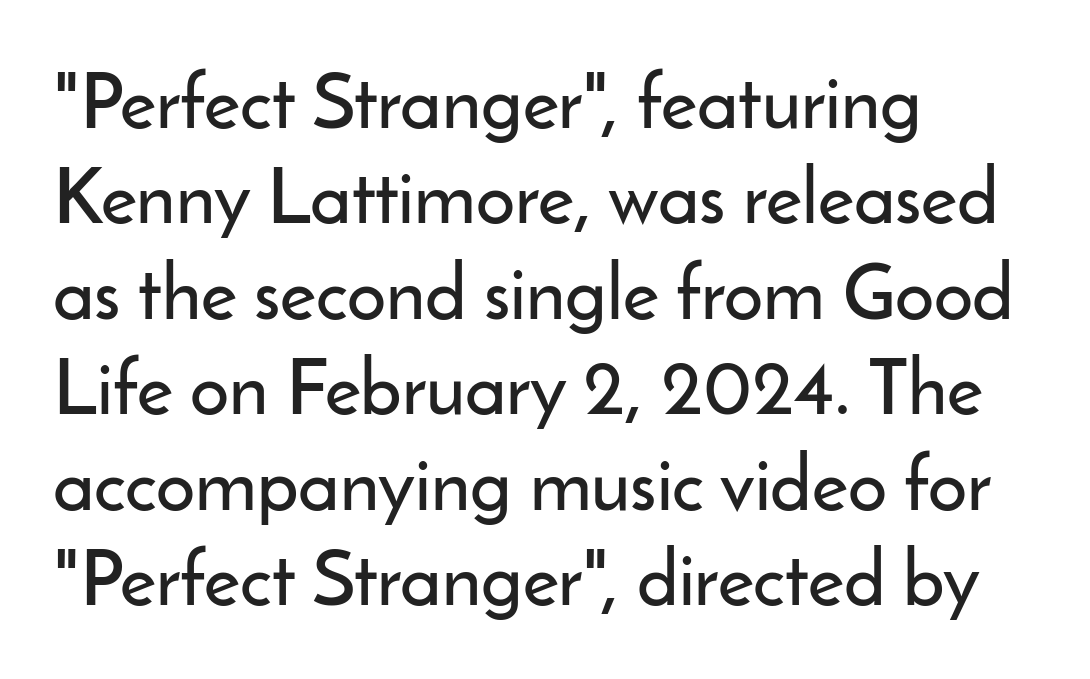
The image shows 77 px sans-serif type, upright; set left-aligned, line spacing 1.24x, normal letter spacing, not underlined; low stroke contrast and a small x-height.
